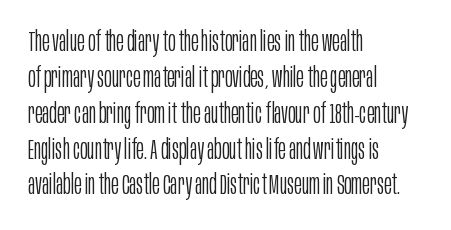
Q: Is the text bold? A: No.
Q: Is the text italic (slanted)? A: No, it is upright.
Q: Is the typeface a serif or a sans-serif typeface? A: Sans-serif.
Q: Is the text underlined? A: No.
Q: How is the paragraph aligned? A: Left-aligned.
Q: Is the spacing between letters normal or unusually wide? A: Normal.
Q: Is the spacing between lines tight, normal or loose? A: Normal.
Q: Width (condensed, normal, or wide)? A: Condensed.
Q: Stroke contrast? A: Low.
Q: x-height? A: Large.
Q: Monospaced? A: No.
